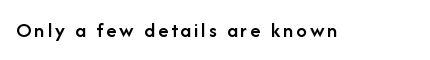
Its strokes are somewhat broadened, the hallmark of semibold type. The lettering holds an erect, upright posture throughout. The zone under the glyphs is completely vacant.
